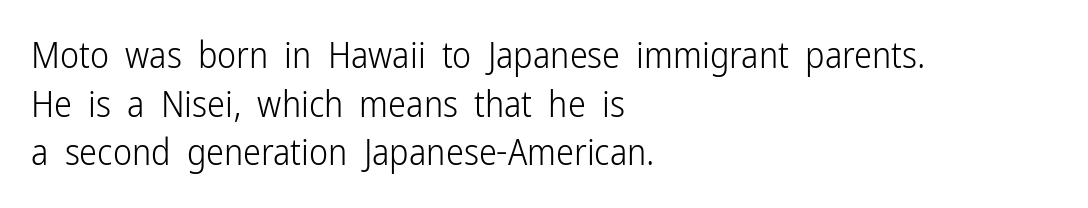
Q: Is the text bold? A: No.
Q: Is the text italic (slanted)? A: No, it is upright.
Q: Is the typeface a serif or a sans-serif typeface? A: Sans-serif.
Q: Is the text underlined? A: No.
Q: How is the paragraph aligned? A: Left-aligned.
Q: Is the spacing between letters normal or unusually wide? A: Normal.
Q: Is the spacing between lines tight, normal or loose? A: Normal.
Q: Width (condensed, normal, or wide)? A: Condensed.
Q: Stroke contrast? A: Low.
Q: x-height? A: Medium.
Q: Monospaced? A: No.
